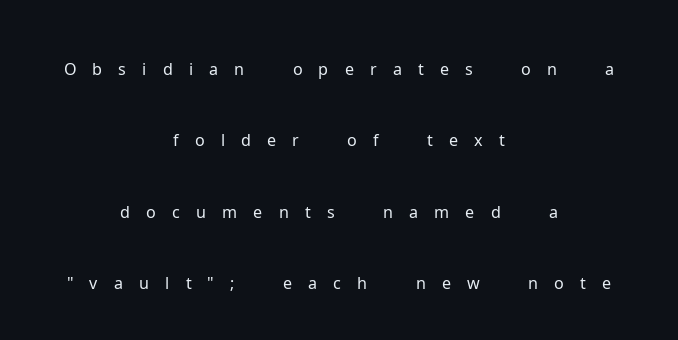
Varying glyph widths throughout — classic text-font behaviour. Words float on clear page, feet unadorned. To sum up the face: it is a sans, with no serifs. Each line is balanced around a shared central axis. The weight tops out at a normal text grade. Nope, not italic — everything's standing straight.
